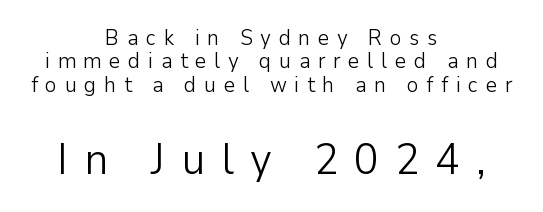
The lower block of text is set noticeably larger than the block above it. Stems here are at most as thick as an everyday book face. Words float on clear page, feet unadorned. Closely set lines give the paragraph a compact silhouette. The type is letterspaced generously, with wide tracking.
